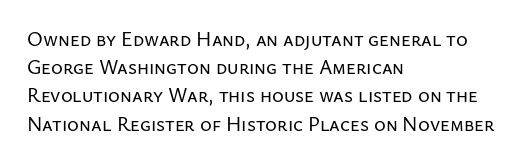
{"italic": "no", "underline": "no", "align": "left", "line_spacing": "normal", "line_spacing_ratio": 1.41, "letter_spacing": "normal", "letter_spacing_em": 0.0, "glyph_px": 20}
